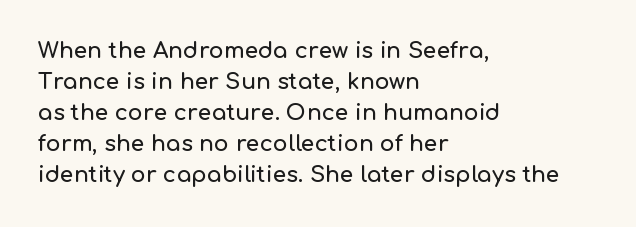
No italicization has been applied; the sample stays upright. The text block is weighted toward the left margin, trailing off unevenly rightward. Each row of text sits above clean, open space. Leading matches the norm, producing a regular column. Nobody touched the tracking dial on this one.
